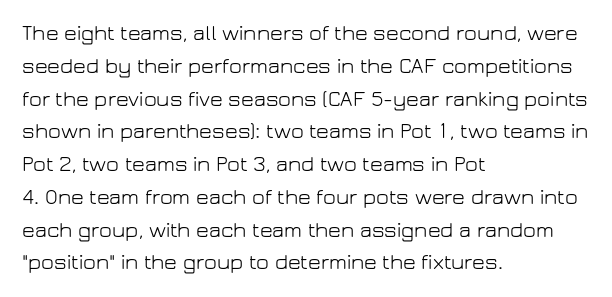
The image shows 22 px text type, upright; set left-aligned, normal line spacing (1.49x), normal letter spacing, not underlined.
